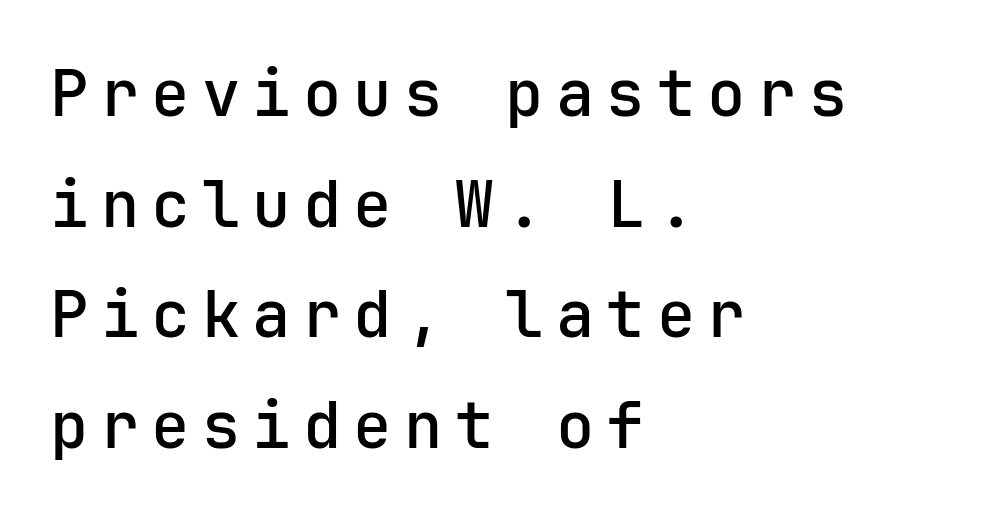
Horizontal alignment here is leftward, the default for most running prose. No italicization has been applied; the sample stays upright. Quick note: underline off. What kind of face is this? One without serifs — a sans. You could count columns in this text — the font is strictly monospaced.
